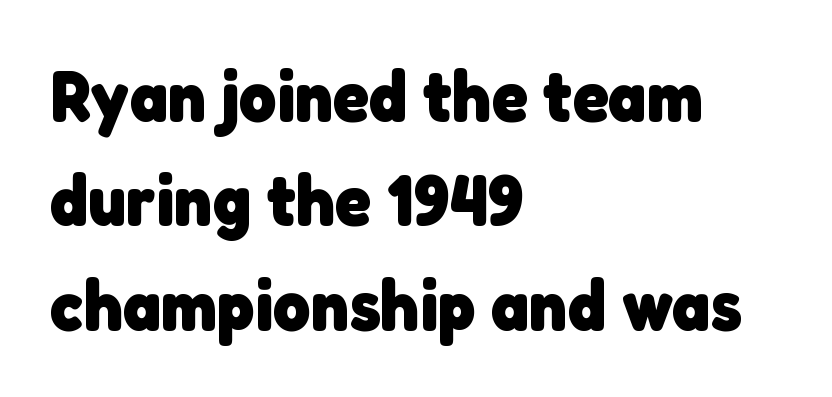
The rag falls on the right side of this text block. Vertical spacing — default. The type is set solid horizontally, with unmodified tracking. Check under the words: just untouched page. A typesetter would label this face a sans.
